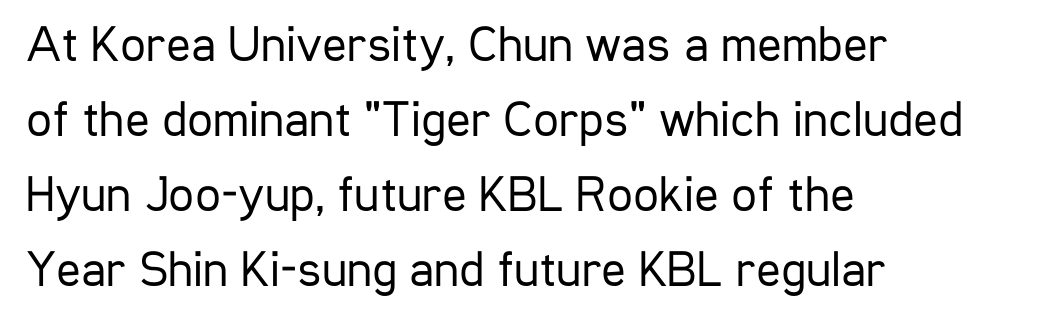
The image shows 51 px regular-weight, condensed sans-serif type, upright; set left-aligned, normal line spacing (1.47x), normal letter spacing, not underlined; low stroke contrast and a medium x-height.
